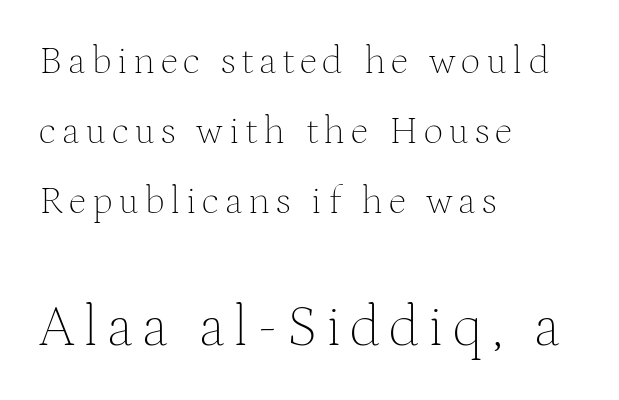
Q: Is the text bold? A: No.
Q: Is the text italic (slanted)? A: No, it is upright.
Q: Is the typeface a serif or a sans-serif typeface? A: Serif.
Q: Is the text underlined? A: No.
Q: How is the paragraph aligned? A: Left-aligned.
Q: Which block of text is set in a larger size, the first (top) or the second (bottom)? A: The second (bottom) one.
Q: Width (condensed, normal, or wide)? A: Normal.
Q: Stroke contrast? A: Medium.
Q: x-height? A: Medium.
Q: Monospaced? A: No.
